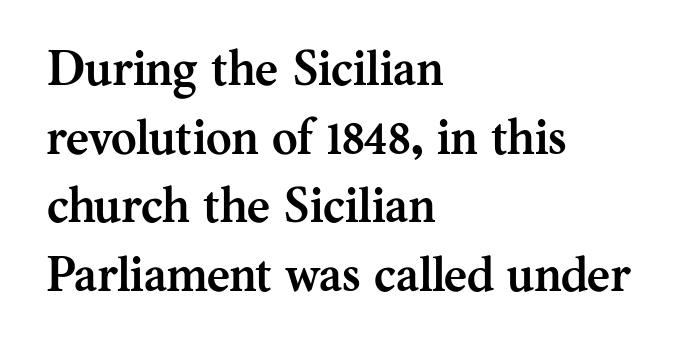
The image shows 49 px semibold serif type, upright; set left-aligned, normal line spacing (1.4x), normal letter spacing, not underlined; medium stroke contrast and a medium x-height.
